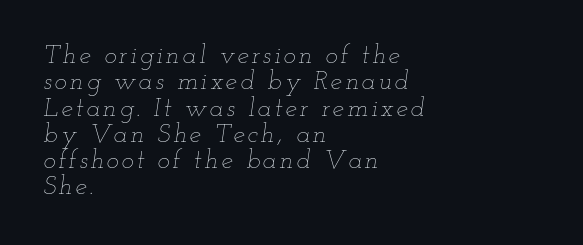
{"italic": "yes", "lean": "right", "slant_degrees": 12, "bold": "no", "underline": "no", "align": "left", "line_spacing": "tight", "line_spacing_ratio": 1.01, "glyph_px": 26}
